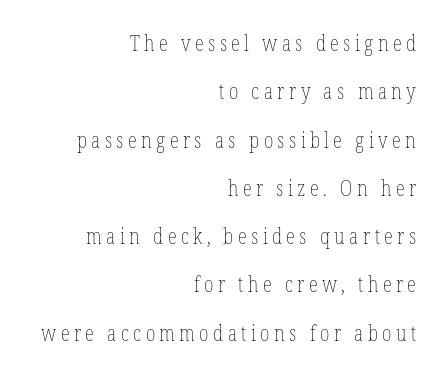
If you drew a line through each stem, it would be perfectly vertical. A bare baseline throughout the passage. If you measured baseline to baseline, you'd find a long distance. This reads as an unemphasized weight, regular at the heaviest. The rag falls on the left side of this text block.
